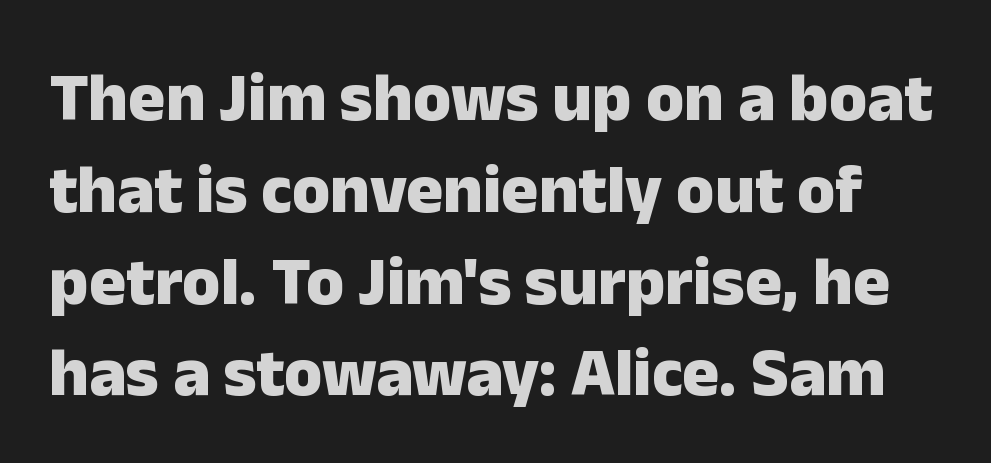
{"serif": "no", "italic": "no", "bold": "yes", "weight": "heavy", "width": "normal", "stroke_contrast": "low", "x_height": "medium", "monospaced": "no", "underline": "no", "line_spacing": "normal", "line_spacing_ratio": 1.33, "letter_spacing": "normal", "letter_spacing_em": 0.0, "glyph_px": 69}
